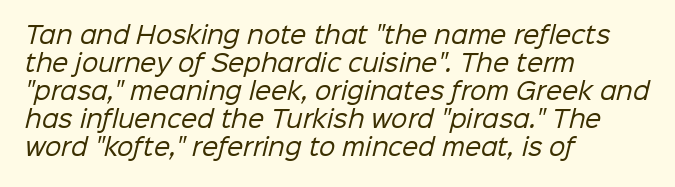
The image shows 23 px text type; set left-aligned, line spacing 1.22x, normal letter spacing, not underlined.
